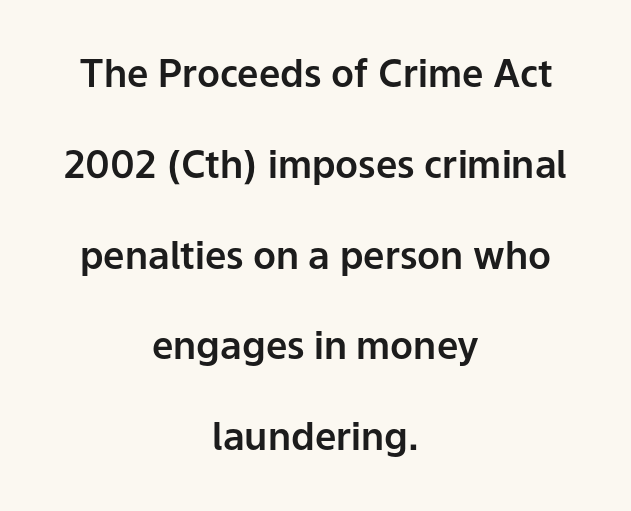
The image shows 38 px sans-serif type, upright; set centered, loose line spacing (2.39x), normal letter spacing, not underlined; low stroke contrast and a medium x-height.
